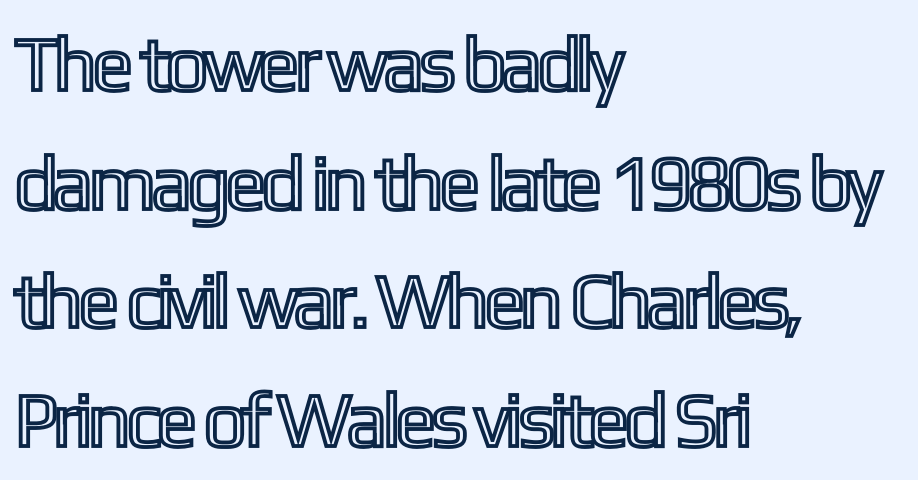
{"italic": "no", "width": "condensed", "x_height": "medium", "monospaced": "no", "underline": "no", "align": "left", "line_spacing": "normal", "line_spacing_ratio": 1.54, "letter_spacing": "normal", "letter_spacing_em": 0.0, "glyph_px": 77}
